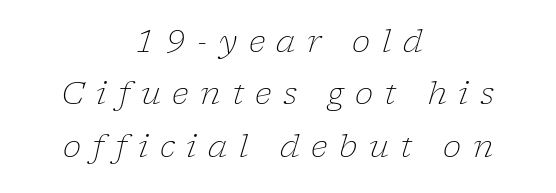
Q: Is the text bold? A: No.
Q: Is the text italic (slanted)? A: Yes, it leans right by about 17 degrees.
Q: Is the typeface a serif or a sans-serif typeface? A: Serif.
Q: Is the text underlined? A: No.
Q: How is the paragraph aligned? A: Centered.
Q: Is the spacing between letters normal or unusually wide? A: Unusually wide.
Q: Is the spacing between lines tight, normal or loose? A: Normal.
Q: Width (condensed, normal, or wide)? A: Normal.
Q: Stroke contrast? A: Low.
Q: x-height? A: Medium.
Q: Monospaced? A: No.
